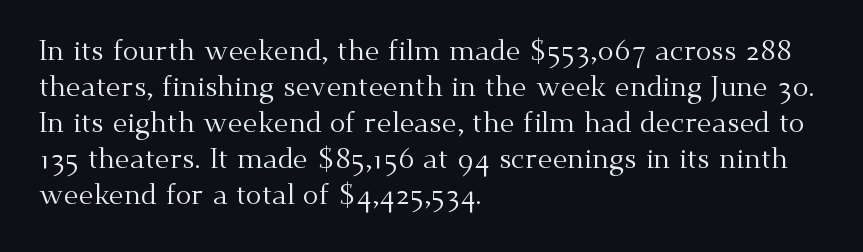
The image shows 29 px regular-weight serif type, upright; set left-aligned, line spacing 1.24x, normal letter spacing, not underlined; medium stroke contrast and a small x-height.
